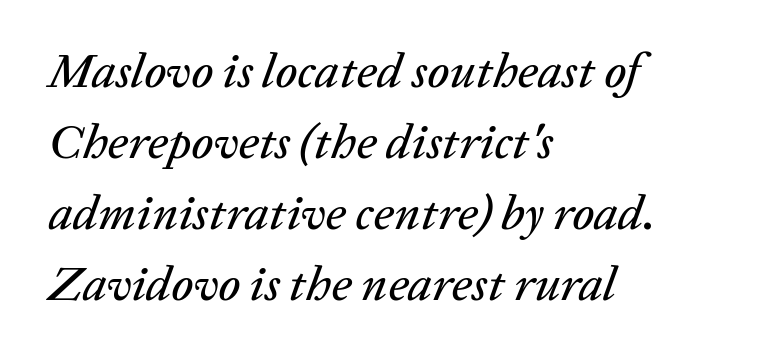
{"italic": "yes", "lean": "right", "slant_degrees": 20, "width": "normal", "stroke_contrast": "low", "x_height": "medium", "monospaced": "no", "underline": "no", "align": "left", "line_spacing": "normal", "line_spacing_ratio": 1.45, "letter_spacing": "normal", "letter_spacing_em": 0.0, "glyph_px": 49}
